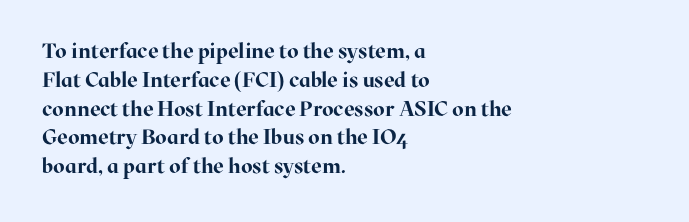
Q: Is the text bold? A: Yes.
Q: Is the text italic (slanted)? A: No, it is upright.
Q: Is the text underlined? A: No.
Q: How is the paragraph aligned? A: Left-aligned.
Q: Is the spacing between letters normal or unusually wide? A: Normal.
Q: Is the spacing between lines tight, normal or loose? A: Normal.
